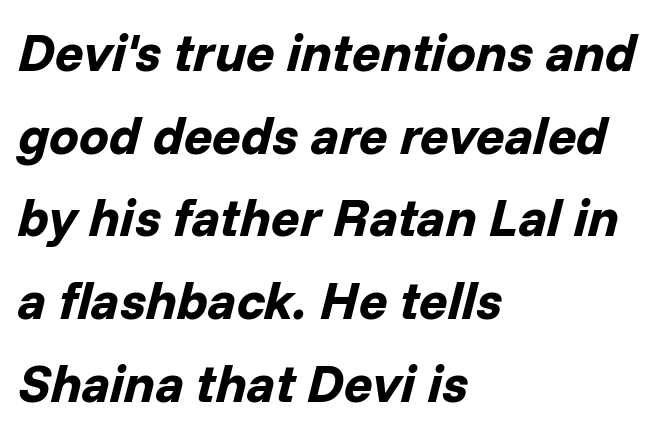
{"italic": "yes", "lean": "right", "slant_degrees": 14, "bold": "yes", "weight": "bold", "width": "normal", "stroke_contrast": "low", "x_height": "medium", "monospaced": "no", "underline": "no", "align": "left", "line_spacing": "normal", "line_spacing_ratio": 1.56, "letter_spacing": "normal", "letter_spacing_em": 0.0, "glyph_px": 53}
